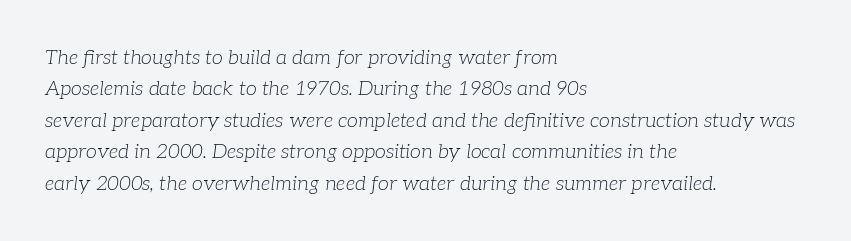
The image shows 20 px text type, italic (leaning right); set left-aligned, normal line spacing (1.57x), normal letter spacing, not underlined.
